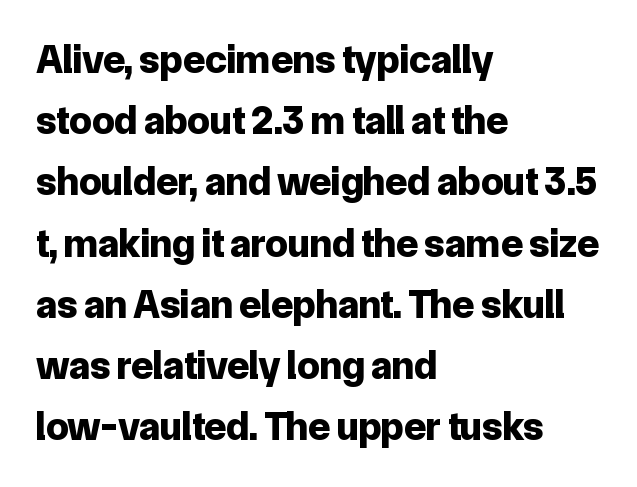
Character widths vary here, with narrow letters taking less room than wide ones. A normal amount of white space separates one row of letters from the next. Letter spacing: default. The glyphs in this specimen are sans serif. The space beneath each line is pristine and unruled. A student would call this left alignment; a typographer would say flush left, rag right.
